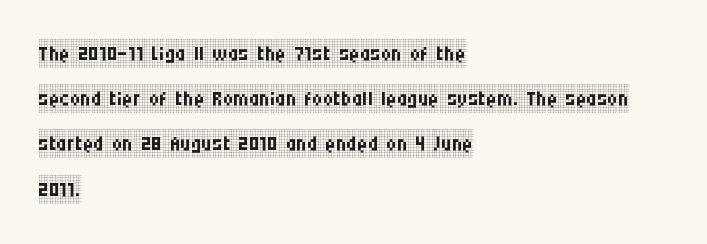
The line texture is even and compact thanks to regular tracking. Descender tails drop into unmarked territory. Unbolded letterforms with no extra heft. This sample keeps an unexceptional amount of space between lines. Tall strokes in this sample are plumb rather than angled.
